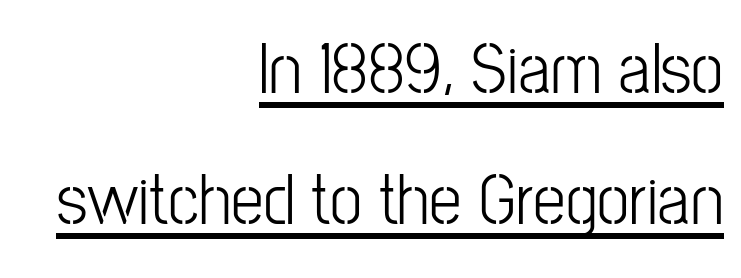
Q: Is the text bold? A: No.
Q: Is the text italic (slanted)? A: No, it is upright.
Q: Is the typeface a serif or a sans-serif typeface? A: Sans-serif.
Q: Is the text underlined? A: Yes.
Q: How is the paragraph aligned? A: Right-aligned.
Q: Is the spacing between letters normal or unusually wide? A: Normal.
Q: Width (condensed, normal, or wide)? A: Condensed.
Q: Stroke contrast? A: Low.
Q: x-height? A: Medium.
Q: Monospaced? A: No.
